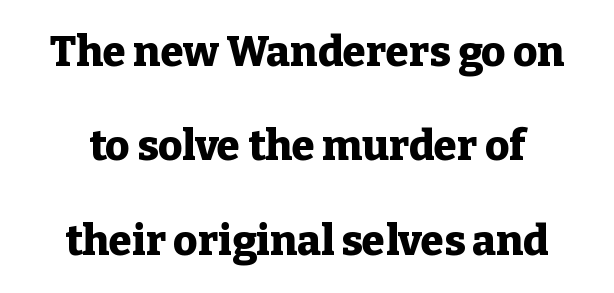
Q: Is the text bold? A: Yes.
Q: Is the text italic (slanted)? A: No, it is upright.
Q: Is the typeface a serif or a sans-serif typeface? A: Serif.
Q: Is the text underlined? A: No.
Q: Is the spacing between letters normal or unusually wide? A: Normal.
Q: Is the spacing between lines tight, normal or loose? A: Loose.
Q: Width (condensed, normal, or wide)? A: Normal.
Q: Stroke contrast? A: Low.
Q: x-height? A: Medium.
Q: Monospaced? A: No.
